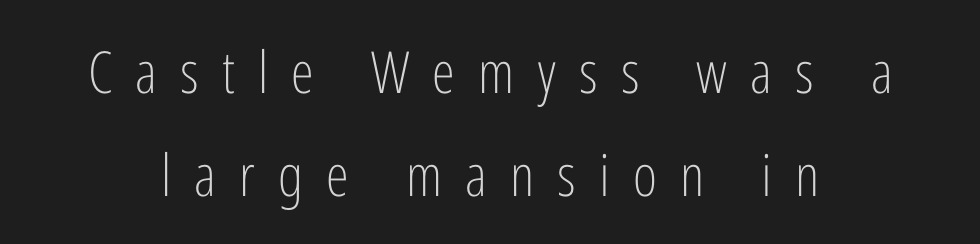
Each letter keeps its own natural width here, so spacing adapts to shape. Counters stay open thanks to moderate or lighter strokes. To sum up the face: it is a sans, with no serifs. Every stem runs plumb, perpendicular to the baseline. The tracking jumps out immediately: characters are airy and widely separated. Each row of text sits above clean, open space.
